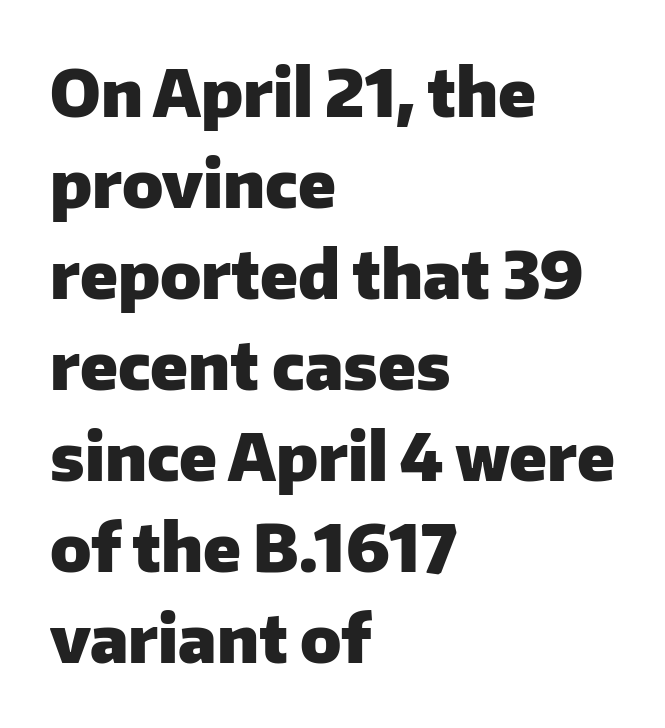
Q: Is the text bold? A: Yes.
Q: Is the text italic (slanted)? A: No, it is upright.
Q: Is the typeface a serif or a sans-serif typeface? A: Sans-serif.
Q: Is the text underlined? A: No.
Q: How is the paragraph aligned? A: Left-aligned.
Q: Is the spacing between letters normal or unusually wide? A: Normal.
Q: Is the spacing between lines tight, normal or loose? A: Normal.
Q: Width (condensed, normal, or wide)? A: Normal.
Q: Stroke contrast? A: Low.
Q: x-height? A: Medium.
Q: Monospaced? A: No.
